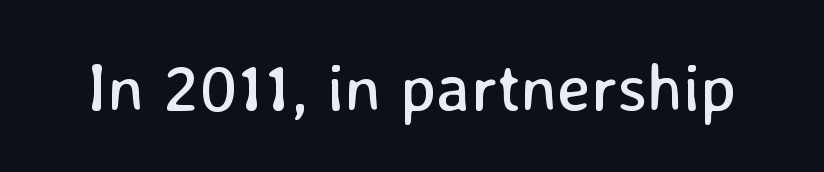
In terms of letterform style, serifs are entirely absent. You could call the tracking neutral — neither tight nor loose. The face looks like a standard text weight, possibly lighter. This sample uses an upright cut, with every glyph sitting square on the baseline. The string is rendered with underlining switched off. Note the varied advance widths — an 'i' is clearly narrower than an 'm'.
